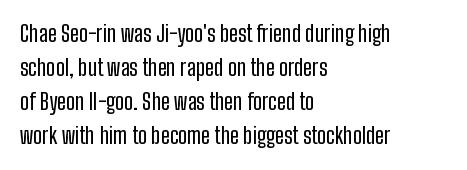
Students, observe: this is what conventionally led text looks like. This sample uses an upright cut, with every glyph sitting square on the baseline. A clean baseline with only descenders dipping below it. Each word holds together tightly as a unit, with standard inter-letter gaps.
